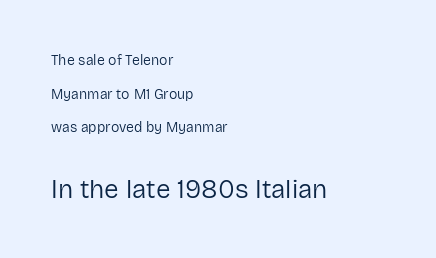
Q: Is the text bold? A: No.
Q: Is the text italic (slanted)? A: No, it is upright.
Q: Is the text underlined? A: No.
Q: How is the paragraph aligned? A: Left-aligned.
Q: Is the spacing between letters normal or unusually wide? A: Normal.
Q: Is the spacing between lines tight, normal or loose? A: Loose.
Q: Which block of text is set in a larger size, the first (top) or the second (bottom)? A: The second (bottom) one.
